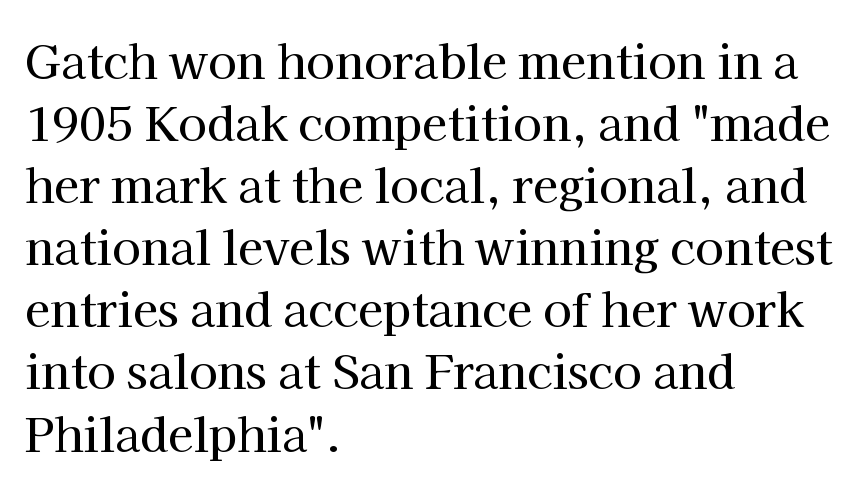
The image shows 46 px serif type, upright; set left-aligned, normal line spacing (1.35x), normal letter spacing, not underlined; high stroke contrast and a medium x-height.
